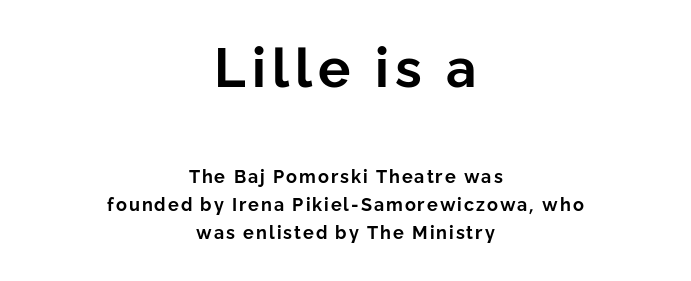
The image shows 54 px bold sans-serif type, upright; set centered, normal line spacing (1.58x), not underlined; the first (top) block is 3.0x larger; low stroke contrast and a medium x-height.
